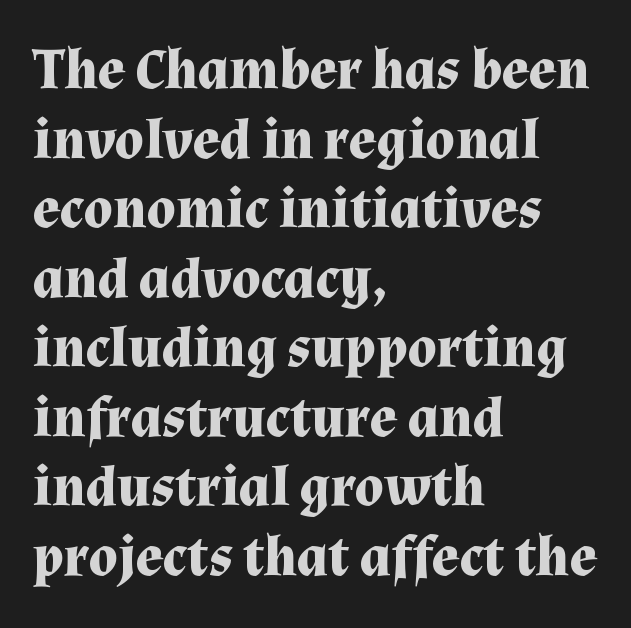
Q: Is the text bold? A: Yes.
Q: Is the text italic (slanted)? A: No, it is upright.
Q: Is the typeface a serif or a sans-serif typeface? A: Serif.
Q: Is the text underlined? A: No.
Q: How is the paragraph aligned? A: Left-aligned.
Q: Is the spacing between letters normal or unusually wide? A: Normal.
Q: Width (condensed, normal, or wide)? A: Normal.
Q: Stroke contrast? A: Medium.
Q: x-height? A: Medium.
Q: Monospaced? A: No.
